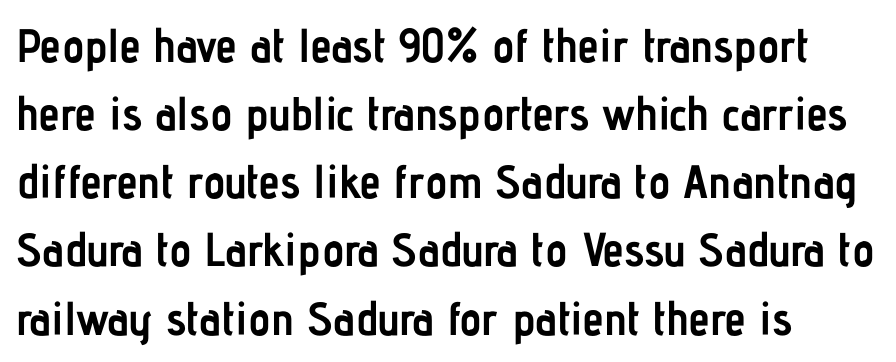
Q: Is the text bold? A: Yes.
Q: Is the text italic (slanted)? A: No, it is upright.
Q: Is the typeface a serif or a sans-serif typeface? A: Sans-serif.
Q: Is the text underlined? A: No.
Q: How is the paragraph aligned? A: Left-aligned.
Q: Is the spacing between letters normal or unusually wide? A: Normal.
Q: Is the spacing between lines tight, normal or loose? A: Normal.
Q: Width (condensed, normal, or wide)? A: Condensed.
Q: Stroke contrast? A: Low.
Q: x-height? A: Medium.
Q: Monospaced? A: No.
